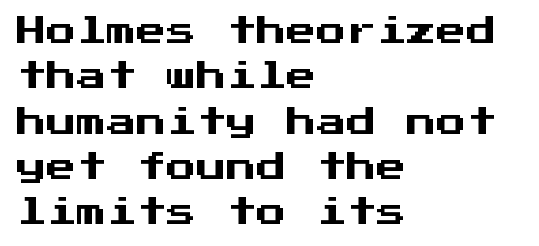
{"serif": "no", "italic": "no", "width": "normal", "stroke_contrast": "medium", "x_height": "medium", "monospaced": "yes", "underline": "no", "align": "left", "line_spacing": "normal", "line_spacing_ratio": 1.51, "letter_spacing": "normal", "letter_spacing_em": 0.0, "glyph_px": 30}
